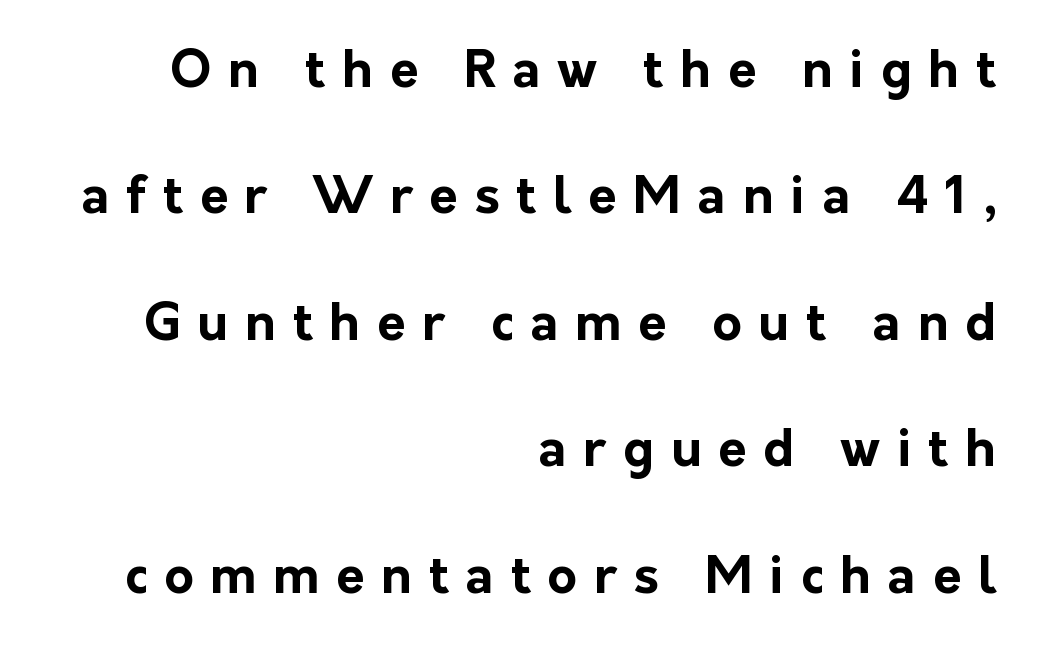
A full-strength bold gives these letters their thick strokes. Here the glyphs are tracked loosely, breaking word shapes into spaced letters. Serif or sans? Sans — the stroke terminals are bare. Beneath every word, the page is bare. The designer dialed line spacing up above the default.
